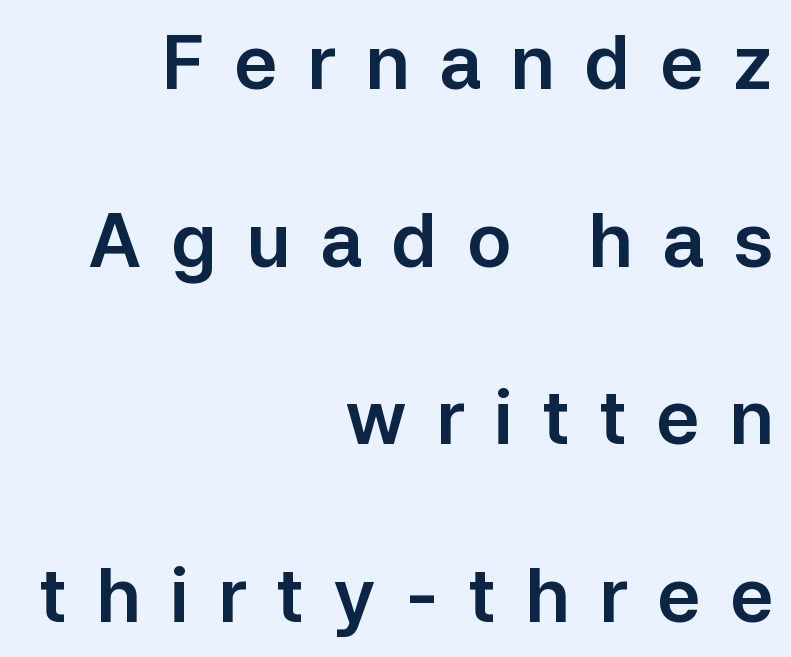
Note the varied advance widths — an 'i' is clearly narrower than an 'm'. Stroke terminals: plain, sans-serif. Each new line begins a long way beneath the previous one. Ordinary non-slanted type is in use. The text block is weighted toward the right margin, trailing off unevenly leftward.
